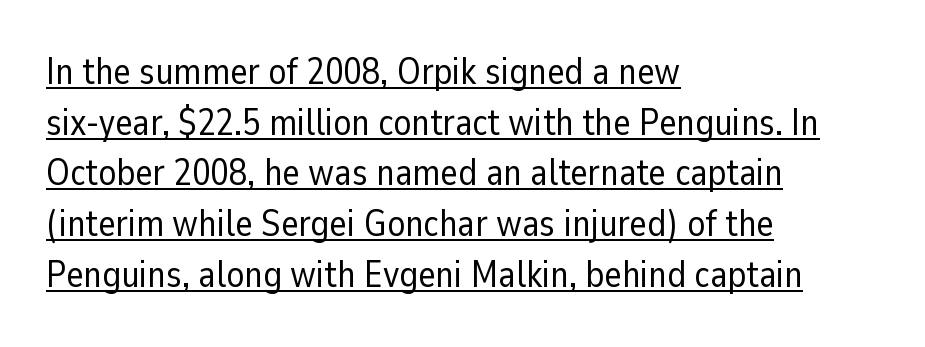
{"serif": "no", "italic": "no", "bold": "no", "weight": "regular", "width": "normal", "stroke_contrast": "low", "x_height": "medium", "monospaced": "no", "underline": "yes", "align": "left", "line_spacing": "normal", "line_spacing_ratio": 1.37, "letter_spacing": "normal", "letter_spacing_em": 0.0, "glyph_px": 37}
